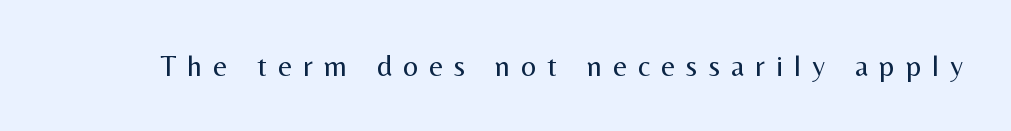
Character widths vary here, with narrow letters taking less room than wide ones. The strip under each line holds only bare page. Inter-character spacing is expanded well beyond the font's built-in metrics. Notice how the stems are strictly vertical — no italics here.
